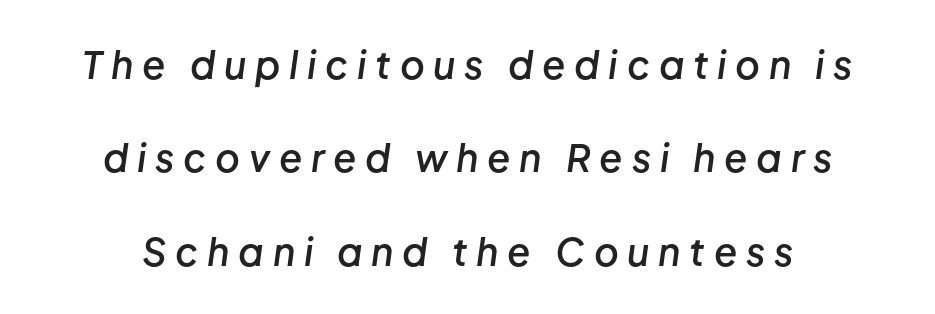
Q: Is the text bold? A: Semi-bold.
Q: Is the text italic (slanted)? A: Yes, it leans right by about 8 degrees.
Q: Is the text underlined? A: No.
Q: Is the spacing between letters normal or unusually wide? A: Unusually wide.
Q: Is the spacing between lines tight, normal or loose? A: Loose.
Q: Width (condensed, normal, or wide)? A: Normal.
Q: Stroke contrast? A: Low.
Q: x-height? A: Medium.
Q: Monospaced? A: No.
